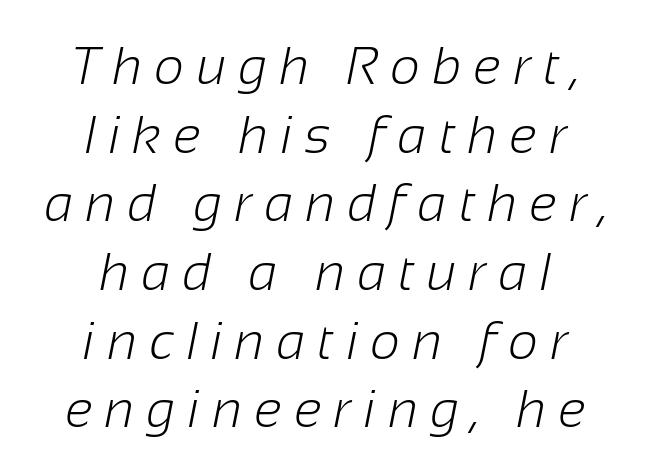
{"serif": "no", "bold": "no", "weight": "light", "width": "normal", "stroke_contrast": "low", "x_height": "medium", "monospaced": "no", "underline": "no", "align": "center", "line_spacing": "normal", "line_spacing_ratio": 1.32, "letter_spacing": "wide", "letter_spacing_em": 0.24, "glyph_px": 52}
